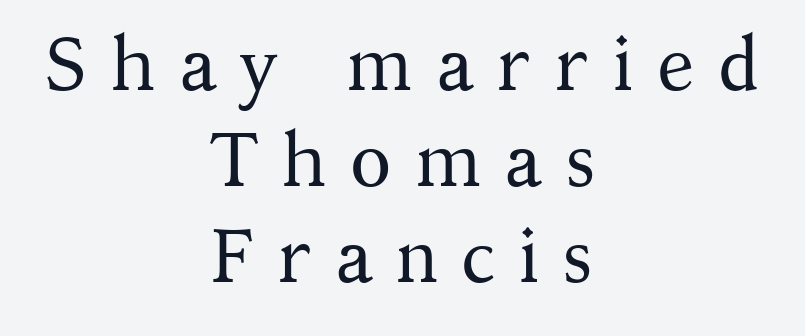
Q: Is the text bold? A: No.
Q: Is the text italic (slanted)? A: No, it is upright.
Q: Is the typeface a serif or a sans-serif typeface? A: Serif.
Q: Is the text underlined? A: No.
Q: How is the paragraph aligned? A: Centered.
Q: Is the spacing between letters normal or unusually wide? A: Unusually wide.
Q: Is the spacing between lines tight, normal or loose? A: Normal.
Q: Width (condensed, normal, or wide)? A: Normal.
Q: Stroke contrast? A: Medium.
Q: x-height? A: Medium.
Q: Monospaced? A: No.
